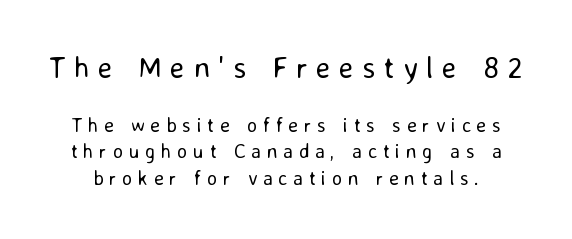
{"serif": "no", "italic": "no", "bold": "no", "weight": "regular", "width": "normal", "stroke_contrast": "low", "x_height": "medium", "monospaced": "no", "underline": "no", "line_spacing": "normal", "line_spacing_ratio": 1.33, "letter_spacing": "wide", "letter_spacing_em": 0.28, "larger_block": "first", "size_ratio": 1.5, "glyph_px": 30}
